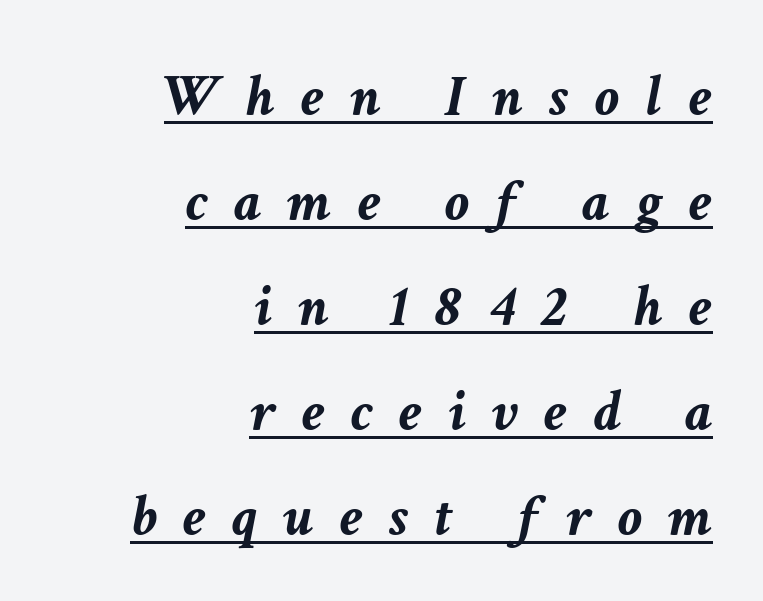
Between one letter and the next there's a generous, obvious gap. Weight: bold. Underline: present. The paragraph has a hard right edge and a soft left edge.
